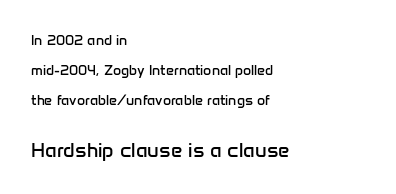
The image shows 20 px text type, upright; set left-aligned, loose line spacing (2.14x), normal letter spacing, not underlined; the second (bottom) block is 1.43x larger.
